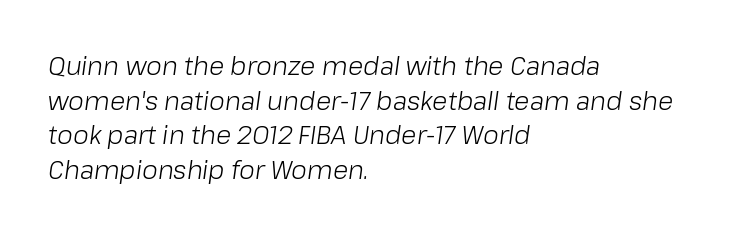
Q: Is the text bold? A: No.
Q: Is the text italic (slanted)? A: Yes, it leans right by about 8 degrees.
Q: Is the text underlined? A: No.
Q: How is the paragraph aligned? A: Left-aligned.
Q: Is the spacing between letters normal or unusually wide? A: Normal.
Q: Is the spacing between lines tight, normal or loose? A: Normal.
